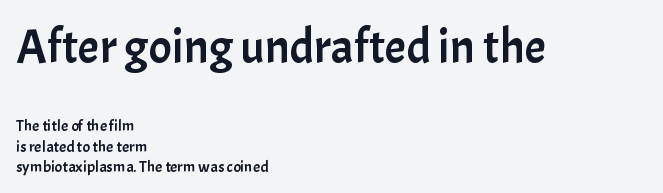
The image shows 48 px sans-serif type, upright; set left-aligned, normal line spacing (1.27x), normal letter spacing, not underlined; the first (top) block is 3.0x larger; low stroke contrast and a medium x-height.
